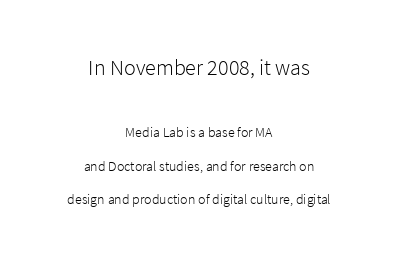
Is the type heavy? It reads as light-to-regular instead. You could fit nearly another row in the gap between these rows. The letters stand straight up with perfectly vertical stems. Which chunk is bigger? The first one — the top block dwarfs the bottom. Horizontal alignment here is central, giving a formal, balanced look.
